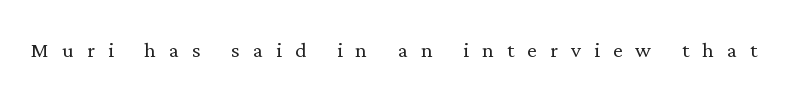
The image shows 27 px text type, upright; set unusually wide letter spacing (+0.49 em), not underlined.
